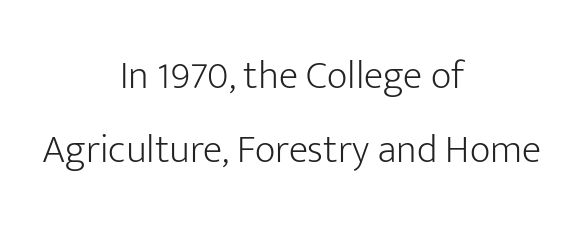
Q: Is the text bold? A: No.
Q: Is the text italic (slanted)? A: No, it is upright.
Q: Is the typeface a serif or a sans-serif typeface? A: Sans-serif.
Q: Is the text underlined? A: No.
Q: How is the paragraph aligned? A: Centered.
Q: Is the spacing between letters normal or unusually wide? A: Normal.
Q: Width (condensed, normal, or wide)? A: Normal.
Q: Stroke contrast? A: Low.
Q: x-height? A: Medium.
Q: Monospaced? A: No.
